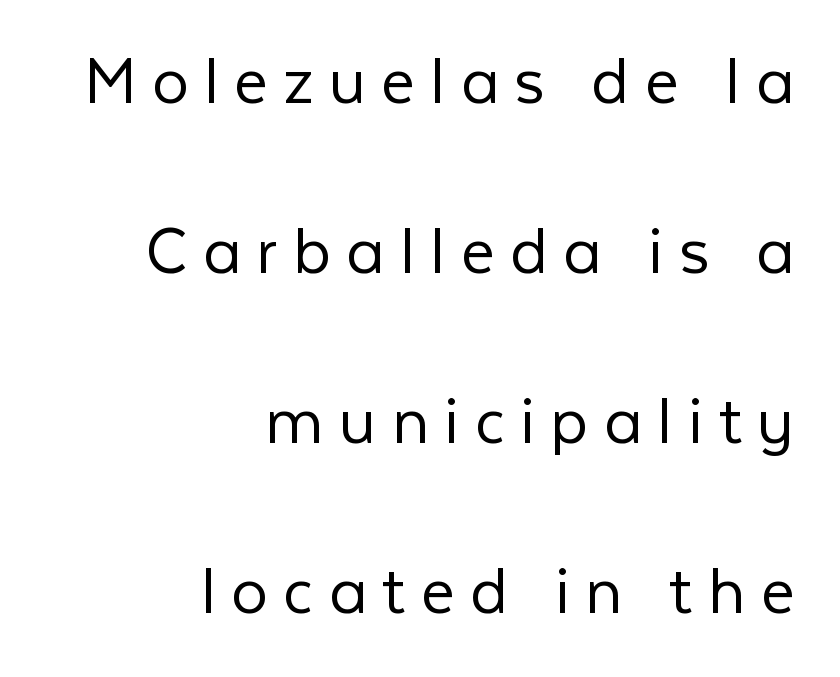
Q: Is the text bold? A: No.
Q: Is the text italic (slanted)? A: No, it is upright.
Q: Is the typeface a serif or a sans-serif typeface? A: Sans-serif.
Q: Is the text underlined? A: No.
Q: How is the paragraph aligned? A: Right-aligned.
Q: Is the spacing between letters normal or unusually wide? A: Unusually wide.
Q: Is the spacing between lines tight, normal or loose? A: Loose.
Q: Width (condensed, normal, or wide)? A: Normal.
Q: Stroke contrast? A: Low.
Q: x-height? A: Medium.
Q: Monospaced? A: No.
